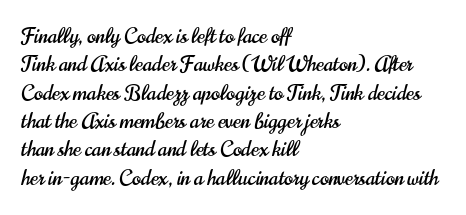
{"underline": "no", "align": "left", "line_spacing": "normal", "line_spacing_ratio": 1.35, "letter_spacing": "normal", "letter_spacing_em": 0.0, "glyph_px": 21}
